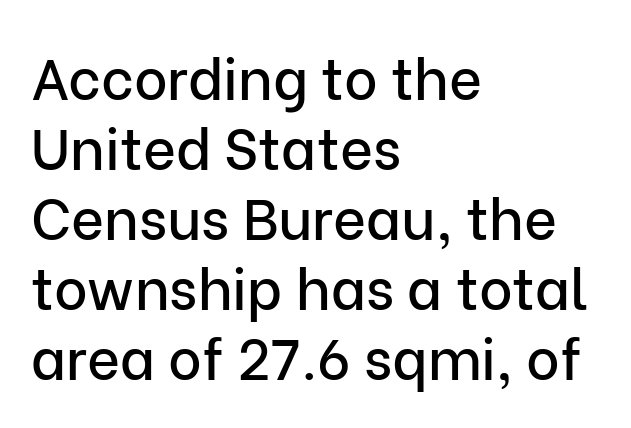
{"serif": "no", "italic": "no", "width": "normal", "stroke_contrast": "low", "x_height": "medium", "monospaced": "no", "underline": "no", "align": "left", "line_spacing_ratio": 1.23, "letter_spacing": "normal", "letter_spacing_em": 0.0, "glyph_px": 57}
